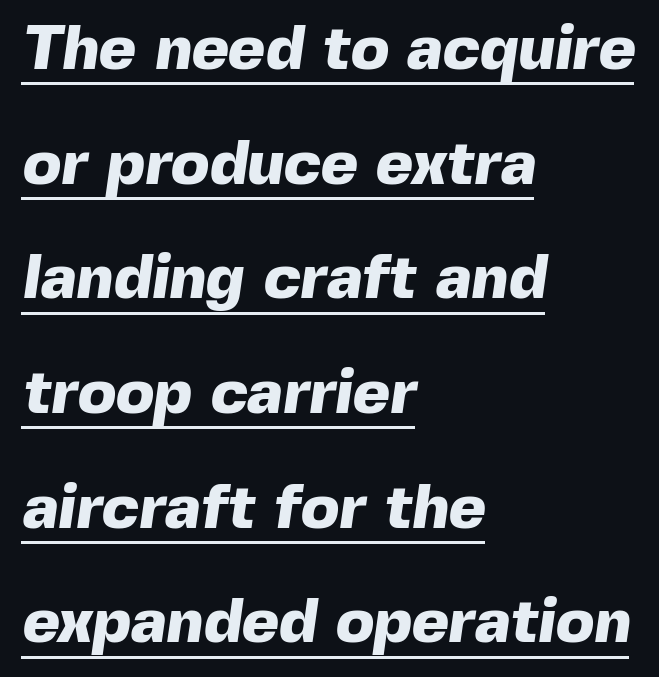
{"serif": "no", "bold": "yes", "weight": "heavy", "width": "normal", "x_height": "medium", "monospaced": "no", "underline": "yes", "align": "left", "line_spacing_ratio": 1.82, "letter_spacing": "normal", "letter_spacing_em": 0.0, "glyph_px": 63}
